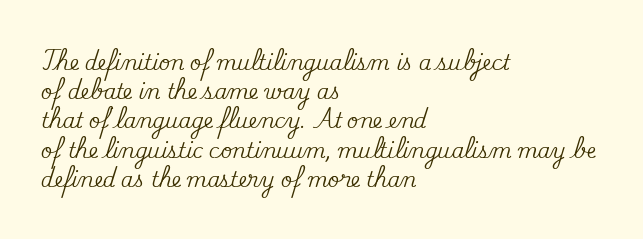
Q: Is the text italic (slanted)? A: Yes.
Q: Is the text underlined? A: No.
Q: How is the paragraph aligned? A: Left-aligned.
Q: Is the spacing between letters normal or unusually wide? A: Normal.
Q: Is the spacing between lines tight, normal or loose? A: Normal.
